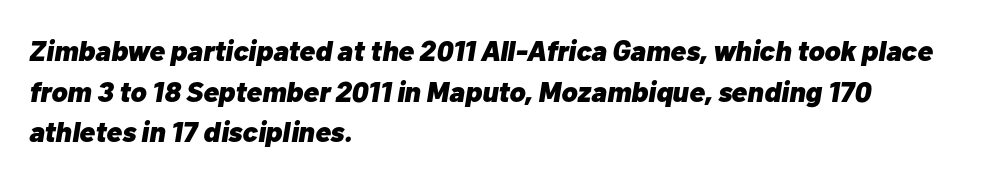
{"italic": "yes", "lean": "right", "slant_degrees": 10, "bold": "yes", "weight": "heavy", "width": "normal", "stroke_contrast": "low", "x_height": "medium", "monospaced": "no", "underline": "no", "align": "left", "line_spacing": "normal", "line_spacing_ratio": 1.4, "letter_spacing": "normal", "letter_spacing_em": 0.0, "glyph_px": 29}
